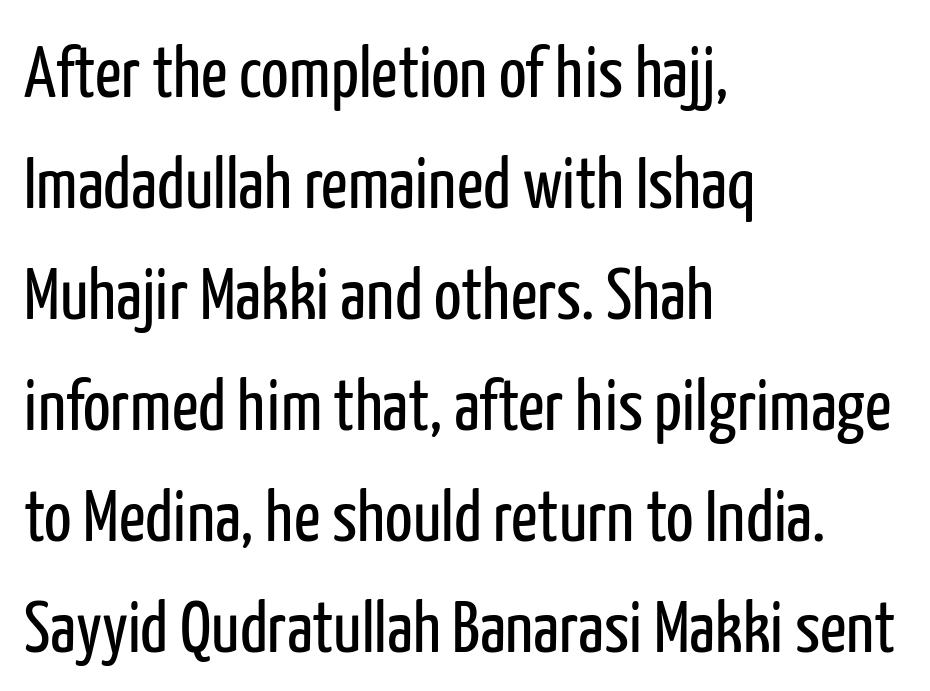
Each row of text sits above clean, open space. Characters follow at the spacing the type designer built in. This reads as an unemphasized weight, regular at the heaviest. This sample is left-justified, so line endings fall wherever the words run out.
